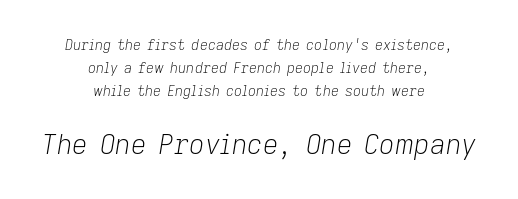
The image shows 27 px text type, italic (leaning right); set centered, normal line spacing (1.66x), normal letter spacing, not underlined; the second (bottom) block is 1.93x larger.
